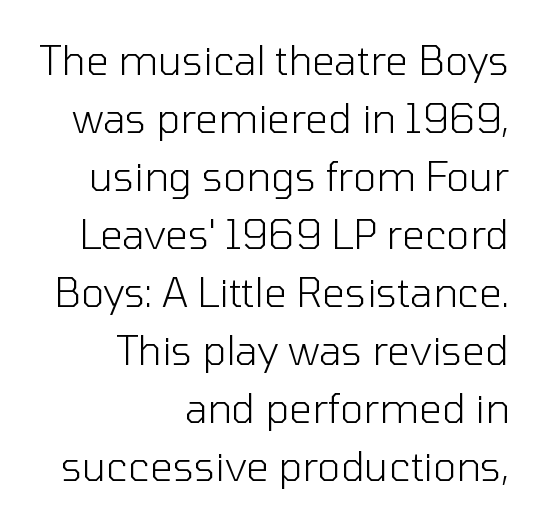
The image shows 40 px light sans-serif type, upright; set right-aligned, normal line spacing (1.45x), normal letter spacing, not underlined; low stroke contrast and a medium x-height.
